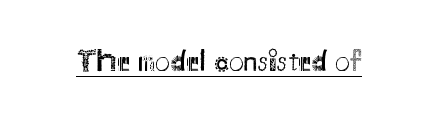
Q: Is the text bold? A: No.
Q: Is the text italic (slanted)? A: No, it is upright.
Q: Is the typeface a serif or a sans-serif typeface? A: Sans-serif.
Q: Is the text underlined? A: Yes.
Q: Is the spacing between letters normal or unusually wide? A: Normal.
Q: Width (condensed, normal, or wide)? A: Normal.
Q: Stroke contrast? A: Medium.
Q: x-height? A: Small.
Q: Monospaced? A: No.
